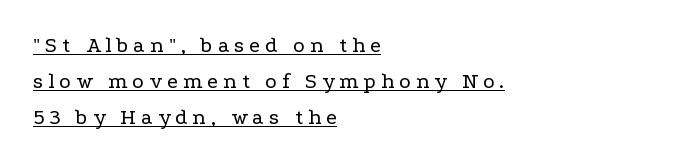
{"italic": "no", "bold": "no", "underline": "yes", "align": "left", "line_spacing": "normal", "line_spacing_ratio": 1.63, "letter_spacing": "wide", "letter_spacing_em": 0.23, "glyph_px": 22}
